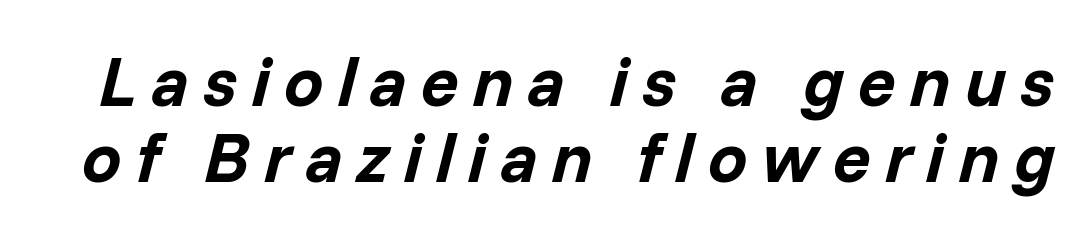
{"italic": "yes", "lean": "right", "slant_degrees": 14, "bold": "yes", "weight": "bold", "width": "normal", "stroke_contrast": "low", "x_height": "medium", "monospaced": "no", "underline": "no", "line_spacing": "tight", "line_spacing_ratio": 1.08, "letter_spacing": "wide", "letter_spacing_em": 0.2, "glyph_px": 70}
